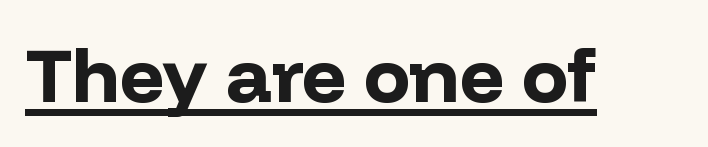
Students, observe the line beneath the letters — that is underlining. Note the varied advance widths — an 'i' is clearly narrower than an 'm'. Upright lettering throughout. Typesetter's note: full bold, strokes at maximum text heaviness.
